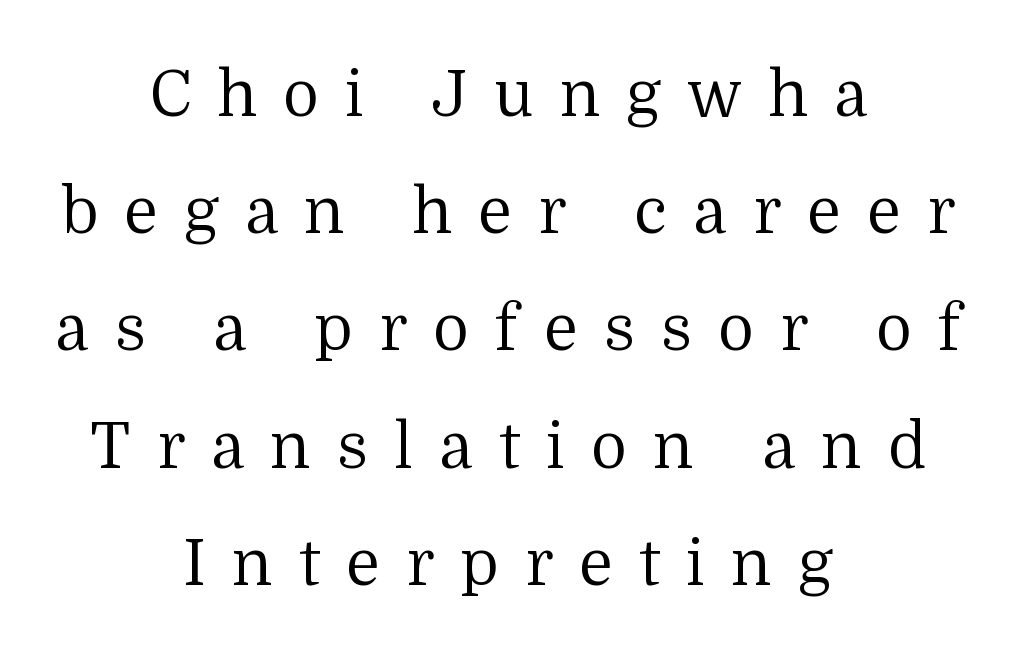
The image shows 63 px regular-weight serif type, upright; set centered, line spacing 1.86x, unusually wide letter spacing (+0.41 em), not underlined; medium stroke contrast and a medium x-height.
